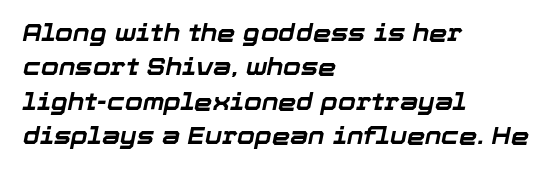
Every row of glyphs begins at an identical x-position on the left. There's an unmistakable incline to the writing here. Pretty heavy lettering here — definitely bold. In terms of letterspacing, this is plain default setting. Line spacing here is normal.
